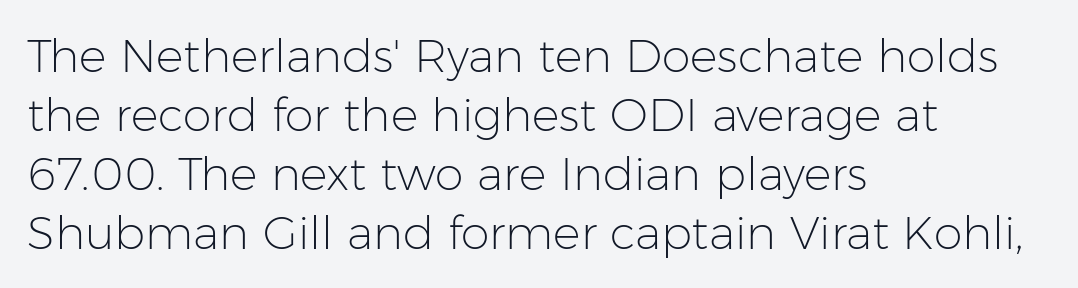
Q: Is the text bold? A: No.
Q: Is the text italic (slanted)? A: No, it is upright.
Q: Is the typeface a serif or a sans-serif typeface? A: Sans-serif.
Q: Is the text underlined? A: No.
Q: How is the paragraph aligned? A: Left-aligned.
Q: Is the spacing between letters normal or unusually wide? A: Normal.
Q: Is the spacing between lines tight, normal or loose? A: Normal.
Q: Width (condensed, normal, or wide)? A: Normal.
Q: Stroke contrast? A: Low.
Q: x-height? A: Medium.
Q: Monospaced? A: No.
